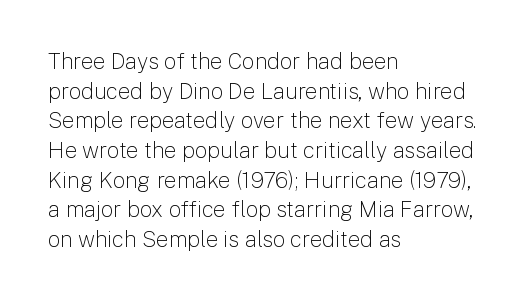
{"italic": "no", "bold": "no", "underline": "no", "align": "left", "line_spacing": "normal", "line_spacing_ratio": 1.35, "letter_spacing": "normal", "letter_spacing_em": 0.0, "glyph_px": 22}
